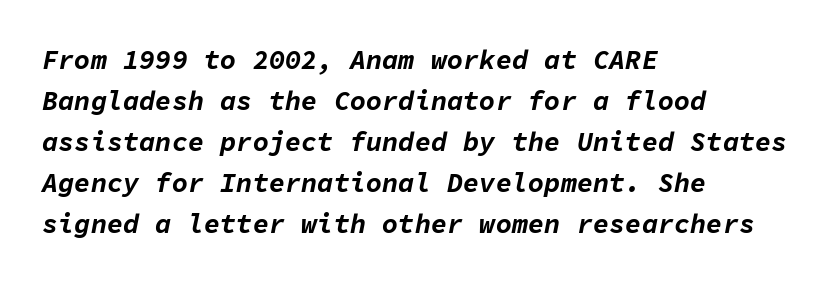
The image shows 27 px bold type, italic (leaning right); set left-aligned, normal line spacing (1.52x), normal letter spacing, not underlined.
